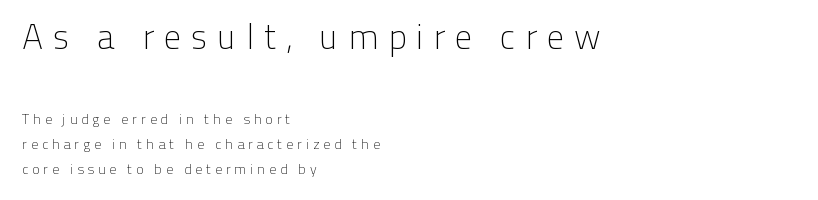
The cut favours lightness, reaching ordinary text weight at its darkest. The passage shown has open, widely tracked lettering throughout. The axis of the letterforms is exactly vertical. Of the two passages, the one on top uses the larger point size. The letters carry no serifs — their stems end cleanly without finishing strokes.
